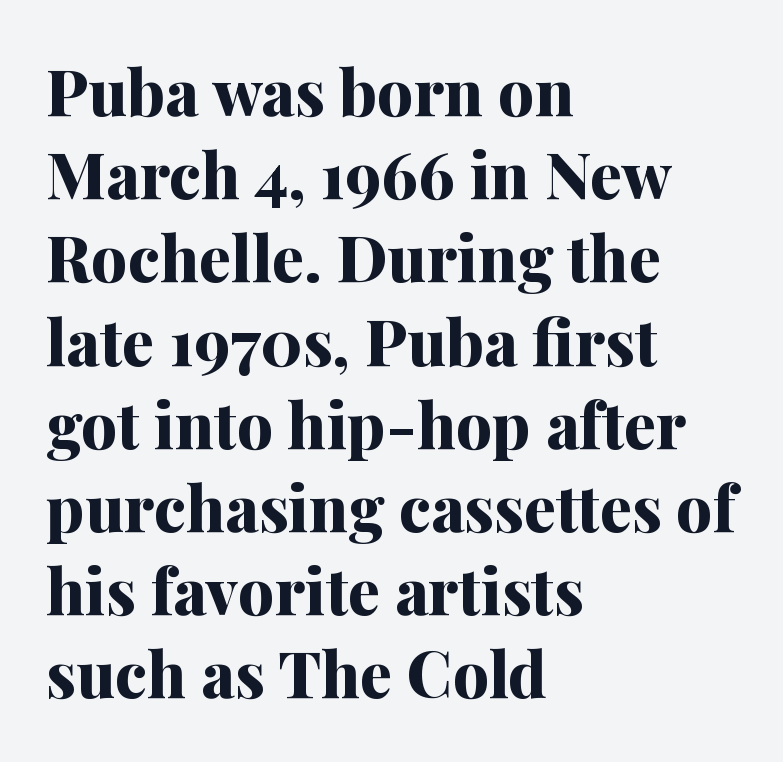
The image shows 64 px bold serif type, upright; set left-aligned, normal line spacing (1.3x), normal letter spacing, not underlined; medium stroke contrast and a medium x-height.
